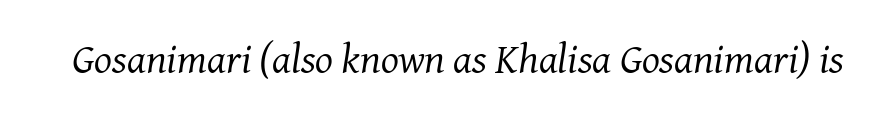
This rendering leaves character spacing at its baseline value. These glyphs show unthickened strokes, regular width or finer. The rendering uses natural spacing where letterforms have individual widths. Decoration check: the copy has no underline.
